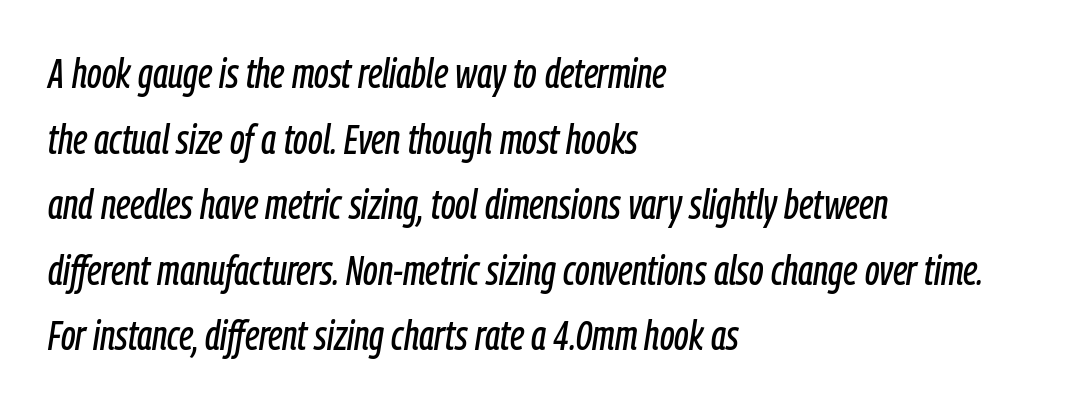
{"italic": "yes", "lean": "right", "slant_degrees": 9, "width": "condensed", "stroke_contrast": "low", "x_height": "medium", "monospaced": "no", "underline": "no", "align": "left", "line_spacing": "normal", "line_spacing_ratio": 1.6, "letter_spacing": "normal", "letter_spacing_em": 0.0, "glyph_px": 41}
